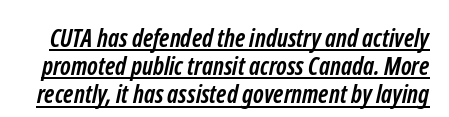
Leading is clearly below the norm, producing a dense column. The typesetting leans heavy: a genuine bold. The letters sit at their default tracking, neither squeezed nor spread. Underlined type.
